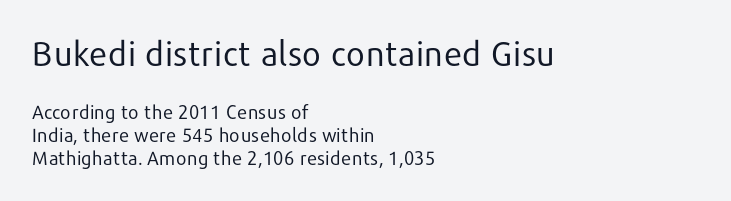
Q: Is the text bold? A: No.
Q: Is the text italic (slanted)? A: No, it is upright.
Q: Is the typeface a serif or a sans-serif typeface? A: Sans-serif.
Q: Is the text underlined? A: No.
Q: How is the paragraph aligned? A: Left-aligned.
Q: Is the spacing between letters normal or unusually wide? A: Normal.
Q: Which block of text is set in a larger size, the first (top) or the second (bottom)? A: The first (top) one.
Q: Width (condensed, normal, or wide)? A: Normal.
Q: Stroke contrast? A: Low.
Q: x-height? A: Medium.
Q: Monospaced? A: No.
